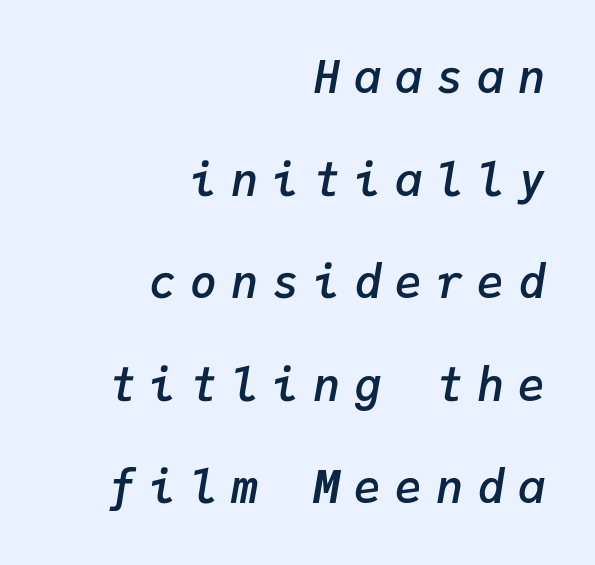
Q: Is the text bold? A: Semi-bold.
Q: Is the text italic (slanted)? A: Yes, it leans right by about 9 degrees.
Q: Is the text underlined? A: No.
Q: How is the paragraph aligned? A: Right-aligned.
Q: Is the spacing between letters normal or unusually wide? A: Unusually wide.
Q: Is the spacing between lines tight, normal or loose? A: Loose.
Q: Width (condensed, normal, or wide)? A: Normal.
Q: Stroke contrast? A: Low.
Q: x-height? A: Medium.
Q: Monospaced? A: Yes.
